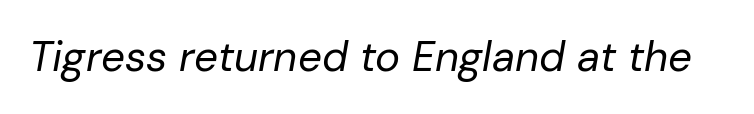
{"italic": "yes", "lean": "right", "slant_degrees": 10, "bold": "no", "weight": "regular", "width": "normal", "stroke_contrast": "low", "x_height": "medium", "monospaced": "no", "underline": "no", "letter_spacing": "normal", "letter_spacing_em": 0.0, "glyph_px": 42}
